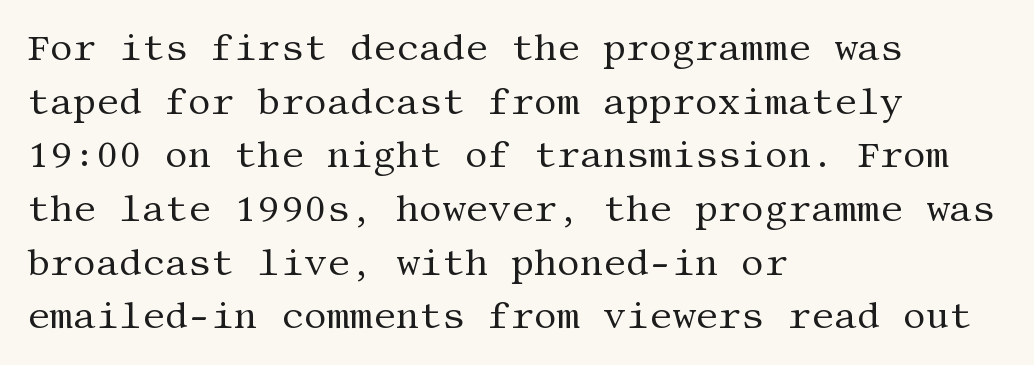
The space directly below the letters is spotless. These lines stack with their left ends in a neat column. Each word holds together tightly as a unit, with standard inter-letter gaps. Bold? No — there's no thickening of the strokes. This sample keeps an unexceptional amount of space between lines. Posture: straight, roman, zero tilt.
